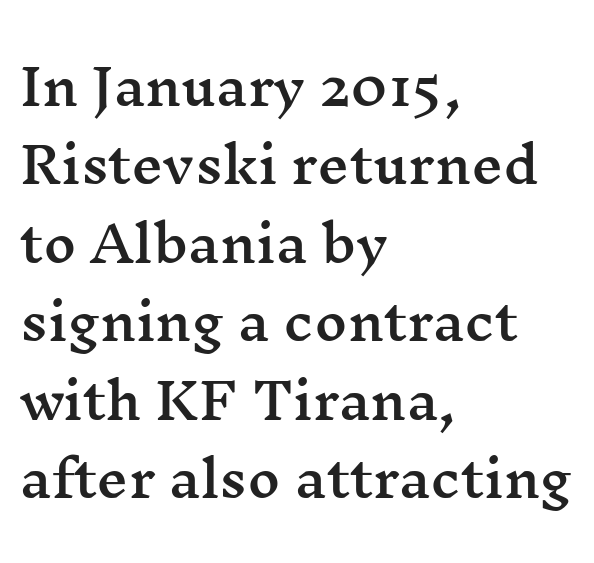
Q: Is the text italic (slanted)? A: No, it is upright.
Q: Is the typeface a serif or a sans-serif typeface? A: Serif.
Q: Is the text underlined? A: No.
Q: How is the paragraph aligned? A: Left-aligned.
Q: Is the spacing between letters normal or unusually wide? A: Normal.
Q: Is the spacing between lines tight, normal or loose? A: Normal.
Q: Width (condensed, normal, or wide)? A: Wide.
Q: Stroke contrast? A: Medium.
Q: x-height? A: Medium.
Q: Monospaced? A: No.
